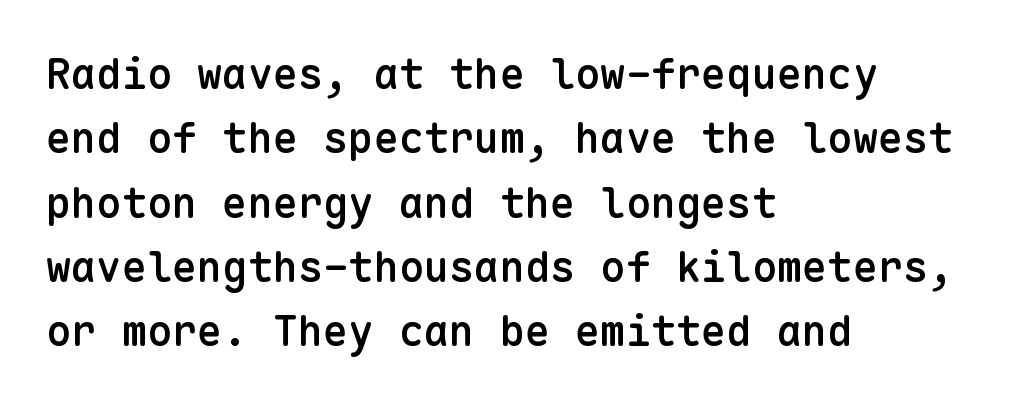
{"serif": "no", "italic": "no", "bold": "semi", "weight": "semibold", "width": "normal", "stroke_contrast": "low", "x_height": "medium", "monospaced": "yes", "underline": "no", "align": "left", "line_spacing": "normal", "line_spacing_ratio": 1.53, "letter_spacing": "normal", "letter_spacing_em": 0.0, "glyph_px": 42}
